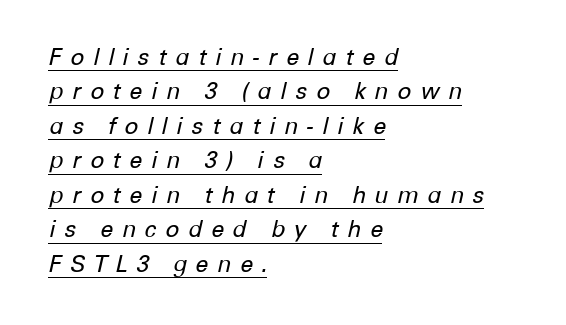
Stroke thickness stays within the range of a standard reading face or lighter. Each word looks stretched out because of the extra space between its letters. Line spacing here is normal. Slanted lettering throughout.
